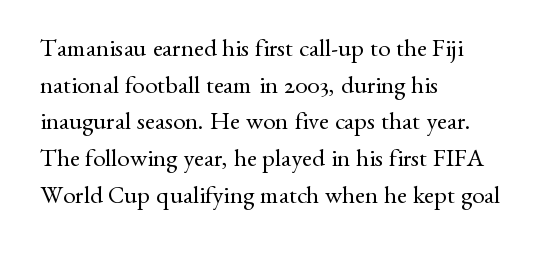
Weight: in the light-to-regular range. In CSS terms this would be text-align: left. The letters stand straight up with perfectly vertical stems. Each new line begins a customary step beneath the previous one. Characters follow at the spacing the type designer built in.
